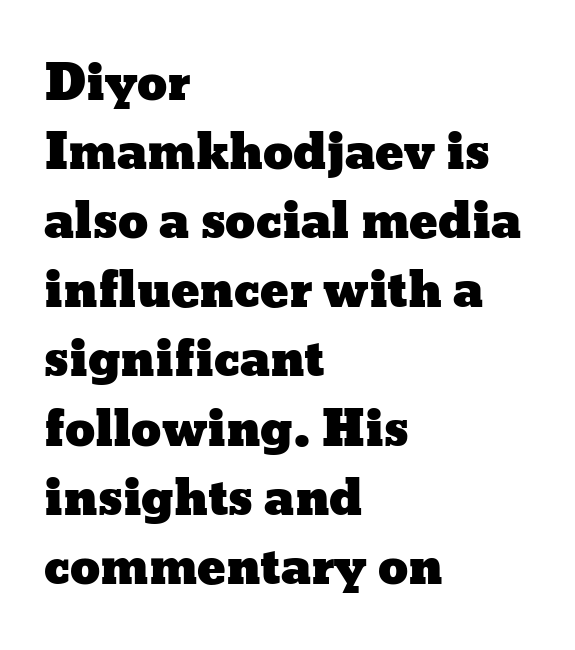
Q: Is the text italic (slanted)? A: No, it is upright.
Q: Is the text underlined? A: No.
Q: How is the paragraph aligned? A: Left-aligned.
Q: Is the spacing between letters normal or unusually wide? A: Normal.
Q: Is the spacing between lines tight, normal or loose? A: Normal.
Q: Width (condensed, normal, or wide)? A: Wide.
Q: Stroke contrast? A: Low.
Q: x-height? A: Medium.
Q: Monospaced? A: No.
